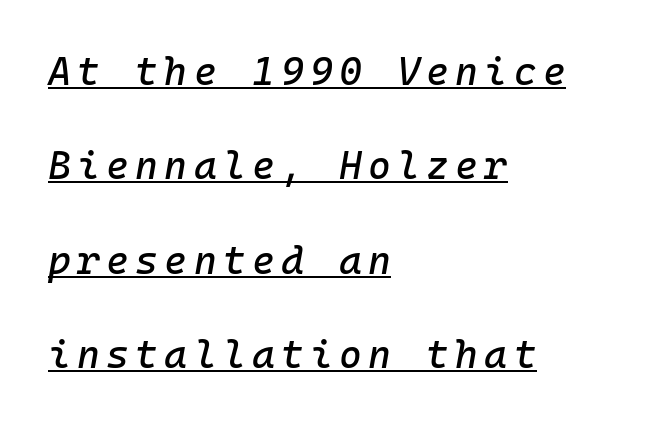
{"italic": "yes", "lean": "right", "slant_degrees": 10, "width": "normal", "stroke_contrast": "low", "x_height": "medium", "monospaced": "yes", "underline": "yes", "align": "left", "line_spacing": "loose", "line_spacing_ratio": 2.42, "glyph_px": 39}
